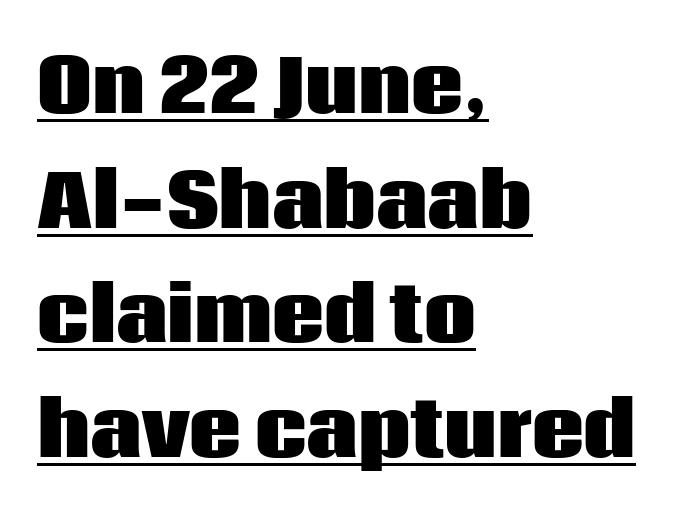
{"serif": "no", "italic": "no", "bold": "yes", "weight": "heavy", "width": "normal", "stroke_contrast": "low", "x_height": "large", "monospaced": "no", "underline": "yes", "align": "left", "line_spacing": "normal", "line_spacing_ratio": 1.57, "letter_spacing": "normal", "letter_spacing_em": 0.0, "glyph_px": 73}
